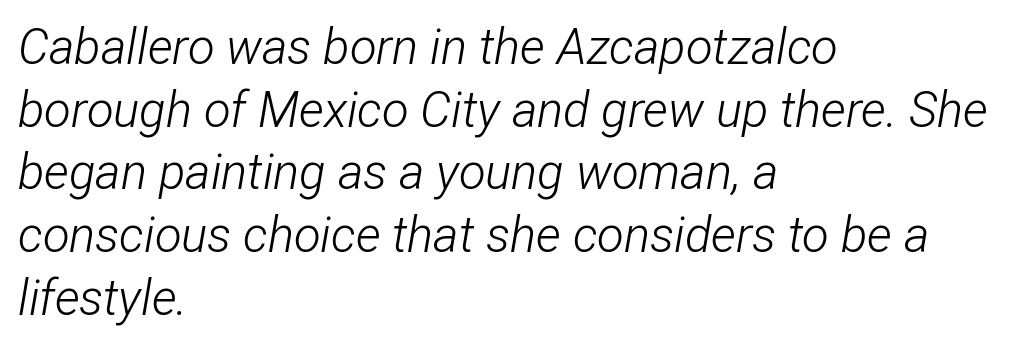
The image shows 49 px light, condensed type, italic (leaning right); set left-aligned, normal line spacing (1.28x), normal letter spacing, not underlined; low stroke contrast and a medium x-height.
